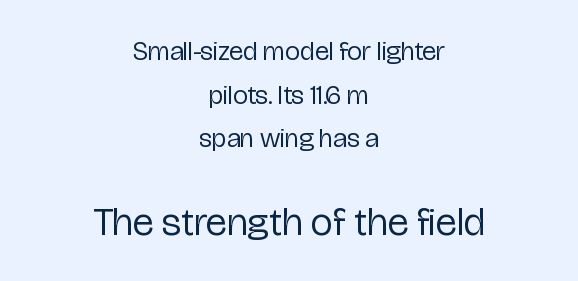
{"serif": "no", "italic": "no", "bold": "no", "weight": "regular", "width": "condensed", "stroke_contrast": "low", "x_height": "medium", "monospaced": "no", "underline": "no", "align": "center", "line_spacing": "normal", "line_spacing_ratio": 1.62, "letter_spacing": "normal", "letter_spacing_em": 0.0, "larger_block": "second", "size_ratio": 1.48, "glyph_px": 40}
